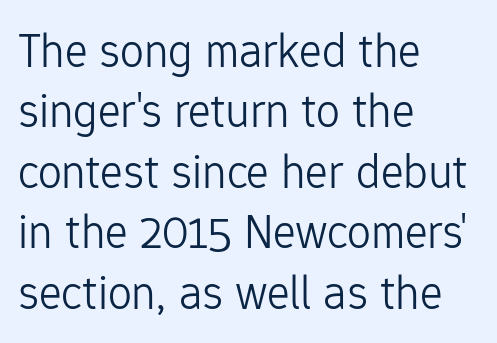
Each letter's strokes conclude bluntly, with no projecting serifs. Does extra space separate the letters? No, they use regular spacing. Bare-footed words on every line. Looks like regular typesetting: each glyph gets only the width it needs. All the whitespace from short lines collects on the right.
